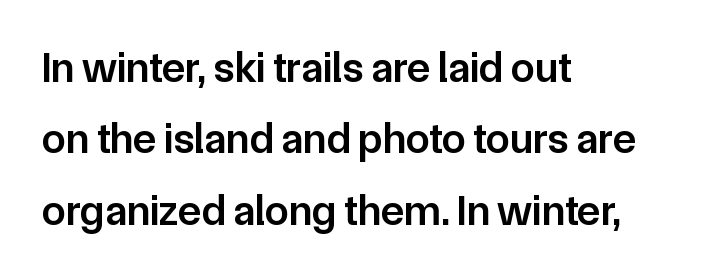
The image shows 43 px semibold sans-serif type, upright; set left-aligned, normal line spacing (1.66x), normal letter spacing, not underlined; low stroke contrast and a medium x-height.
